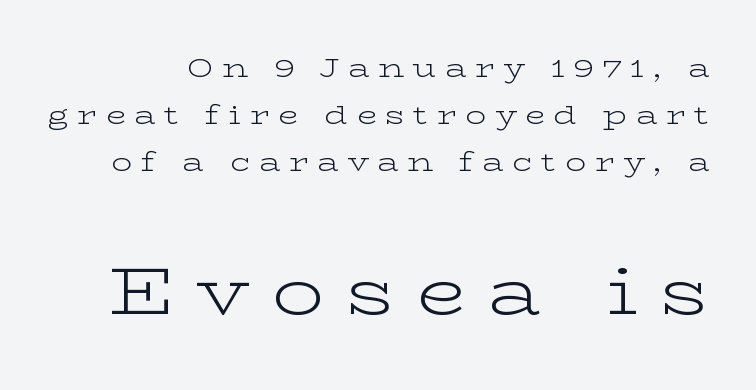
Q: Is the text bold? A: No.
Q: Is the text italic (slanted)? A: No, it is upright.
Q: Is the typeface a serif or a sans-serif typeface? A: Serif.
Q: Is the text underlined? A: No.
Q: Is the spacing between letters normal or unusually wide? A: Unusually wide.
Q: Which block of text is set in a larger size, the first (top) or the second (bottom)? A: The second (bottom) one.
Q: Width (condensed, normal, or wide)? A: Wide.
Q: Stroke contrast? A: Low.
Q: x-height? A: Medium.
Q: Monospaced? A: No.
